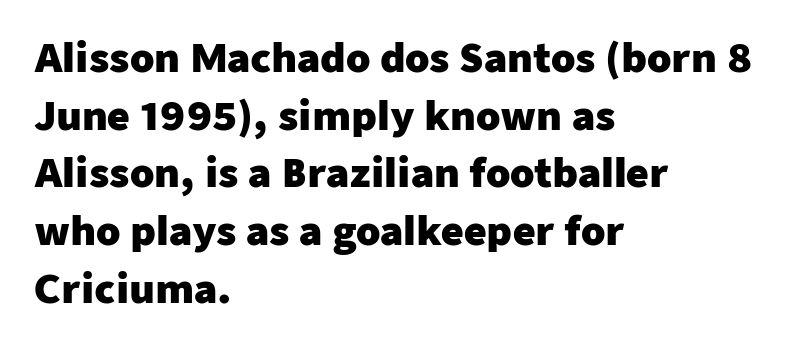
Q: Is the text bold? A: Yes.
Q: Is the text italic (slanted)? A: No, it is upright.
Q: Is the typeface a serif or a sans-serif typeface? A: Sans-serif.
Q: Is the text underlined? A: No.
Q: How is the paragraph aligned? A: Left-aligned.
Q: Is the spacing between letters normal or unusually wide? A: Normal.
Q: Is the spacing between lines tight, normal or loose? A: Normal.
Q: Width (condensed, normal, or wide)? A: Normal.
Q: Stroke contrast? A: Low.
Q: x-height? A: Medium.
Q: Monospaced? A: No.
